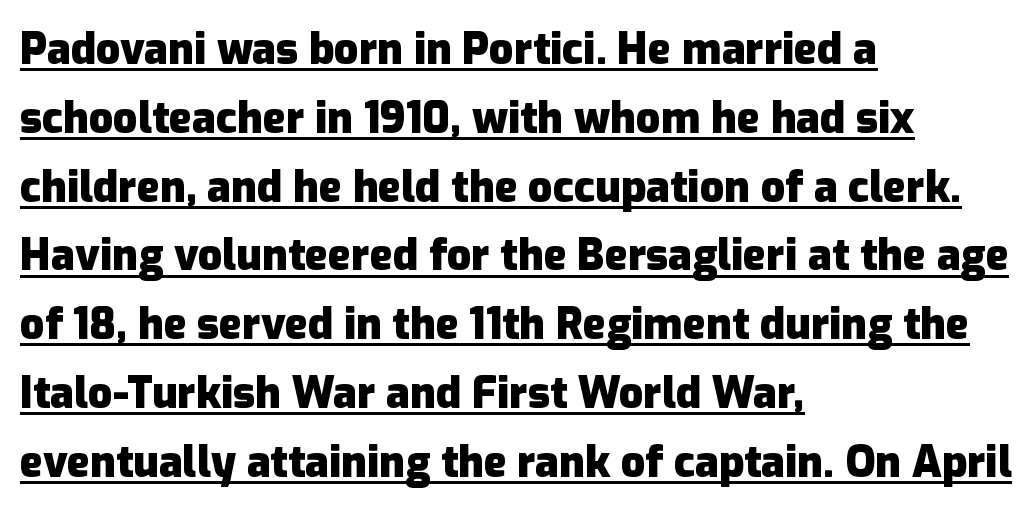
Varying glyph widths throughout — classic text-font behaviour. The specimen reads as upright at a glance. The letters are bold, with thick, heavy strokes. Each line of the rendering has a horizontal stroke beneath the glyphs. Spacing between characters is what you'd get straight out of the box. The face used here is a sans, in the tradition of grotesques and geometrics.
